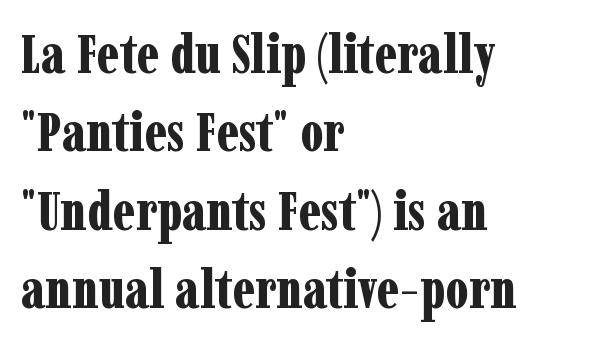
{"serif": "yes", "italic": "no", "bold": "yes", "weight": "bold", "width": "condensed", "stroke_contrast": "low", "x_height": "medium", "monospaced": "no", "underline": "no", "align": "left", "line_spacing": "normal", "line_spacing_ratio": 1.45, "letter_spacing": "normal", "letter_spacing_em": 0.0, "glyph_px": 54}
